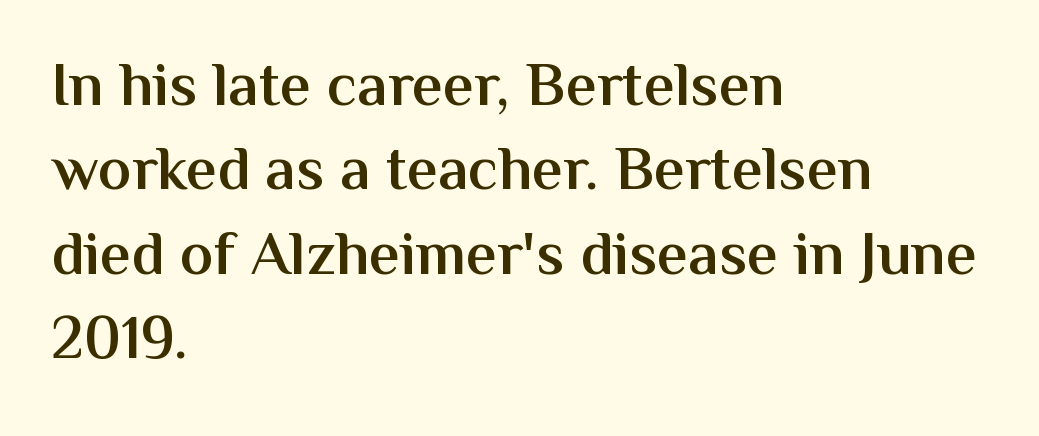
Q: Is the text bold? A: Semi-bold.
Q: Is the text italic (slanted)? A: No, it is upright.
Q: Is the typeface a serif or a sans-serif typeface? A: Sans-serif.
Q: Is the text underlined? A: No.
Q: How is the paragraph aligned? A: Left-aligned.
Q: Is the spacing between letters normal or unusually wide? A: Normal.
Q: Is the spacing between lines tight, normal or loose? A: Normal.
Q: Width (condensed, normal, or wide)? A: Normal.
Q: Stroke contrast? A: Medium.
Q: x-height? A: Medium.
Q: Monospaced? A: No.
